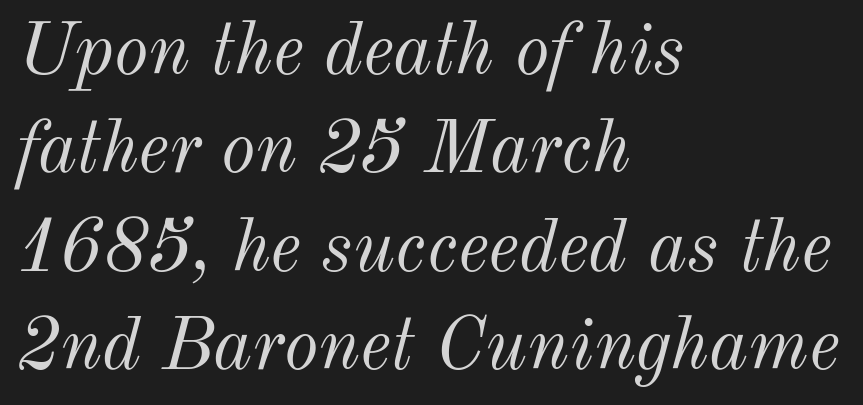
The image shows 74 px light type, italic (leaning right); set left-aligned, normal line spacing (1.33x), normal letter spacing, not underlined; medium stroke contrast and a small x-height.
